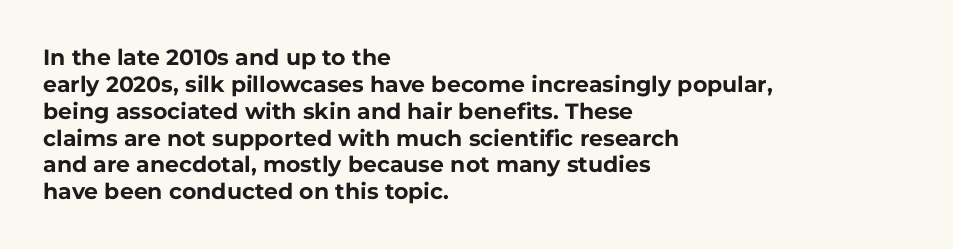
A typesetter would mark this as roman, not italic. What stands out about the letter spacing? Nothing — it is the standard amount. The baseline area is clear. Caption: bold face, heavy strokes.
